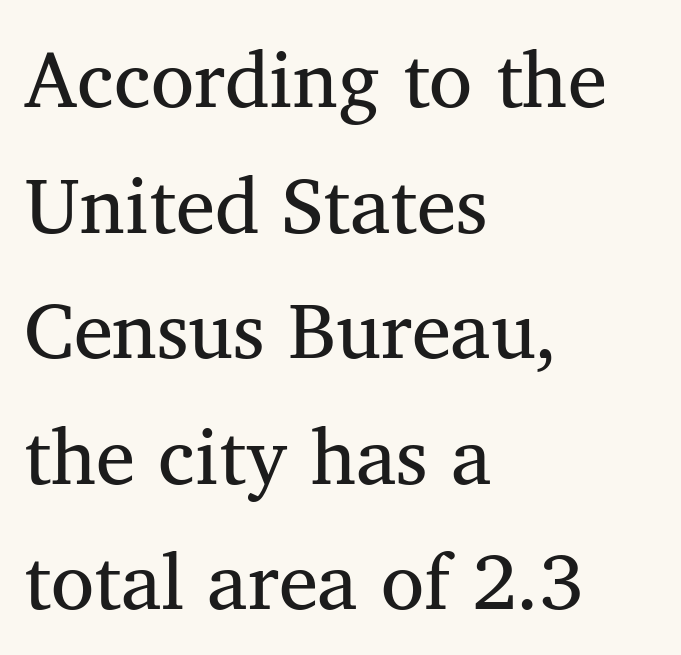
The image shows 79 px regular-weight serif type, upright; set left-aligned, normal line spacing (1.59x), normal letter spacing, not underlined; medium stroke contrast and a medium x-height.
